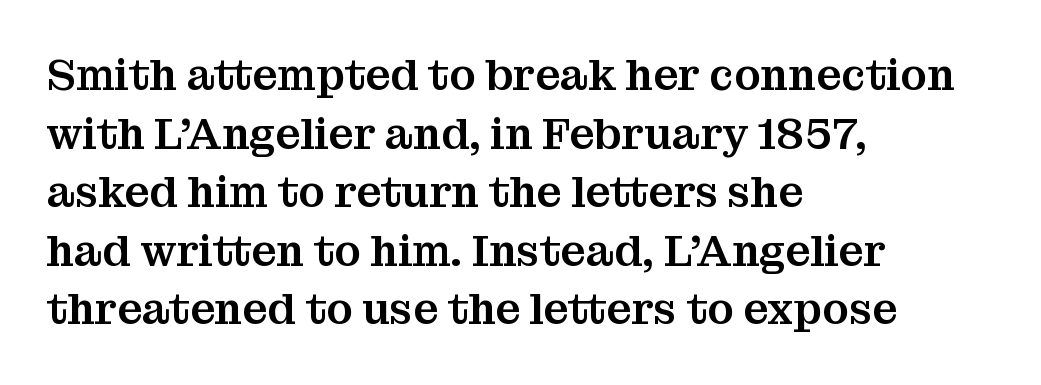
{"serif": "yes", "italic": "no", "width": "normal", "stroke_contrast": "medium", "x_height": "medium", "monospaced": "no", "underline": "no", "align": "left", "line_spacing": "normal", "line_spacing_ratio": 1.33, "letter_spacing": "normal", "letter_spacing_em": 0.0, "glyph_px": 44}
